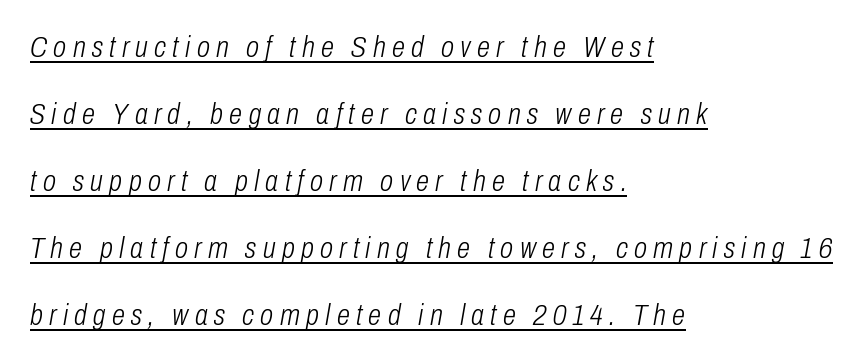
Heaviness? Minimal to ordinary, like unemphasized prose. Interline gaps are noticeably wide in this sample. Glyph-to-glyph distance is far greater than everyday printed text. Style check: oblique. The face used here appears with an underline applied. Looks like regular typesetting: each glyph gets only the width it needs.
